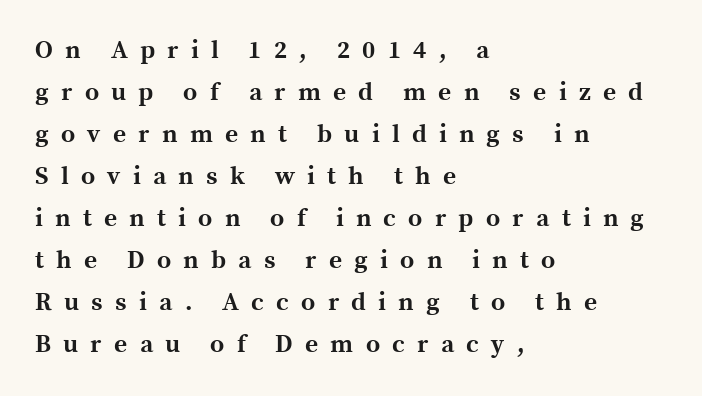
{"italic": "no", "bold": "yes", "underline": "no", "align": "left", "line_spacing": "normal", "line_spacing_ratio": 1.68, "letter_spacing": "wide", "letter_spacing_em": 0.49, "glyph_px": 25}
